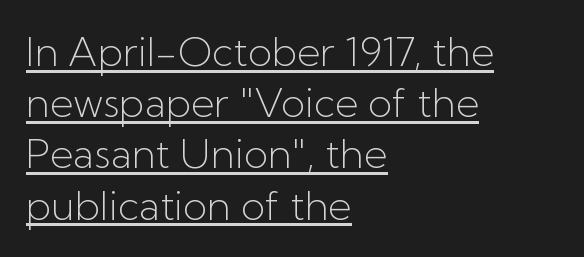
The image shows 40 px light sans-serif type, upright; set left-aligned, normal line spacing (1.28x), normal letter spacing, underlined; low stroke contrast and a medium x-height.
